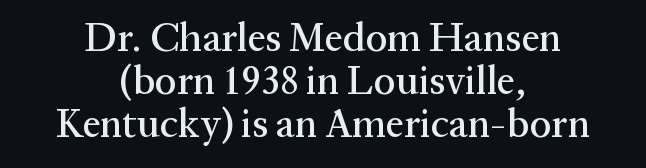
Q: Is the text italic (slanted)? A: No, it is upright.
Q: Is the typeface a serif or a sans-serif typeface? A: Serif.
Q: Is the text underlined? A: No.
Q: How is the paragraph aligned? A: Centered.
Q: Is the spacing between letters normal or unusually wide? A: Normal.
Q: Is the spacing between lines tight, normal or loose? A: Tight.
Q: Width (condensed, normal, or wide)? A: Normal.
Q: Stroke contrast? A: Medium.
Q: x-height? A: Medium.
Q: Monospaced? A: No.
